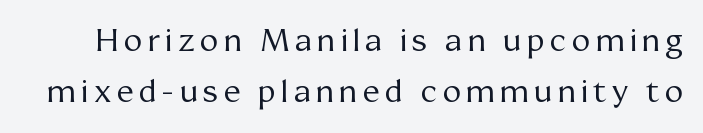
The image shows 31 px regular-weight serif type, upright; set normal line spacing (1.65x), not underlined; medium stroke contrast and a medium x-height.
